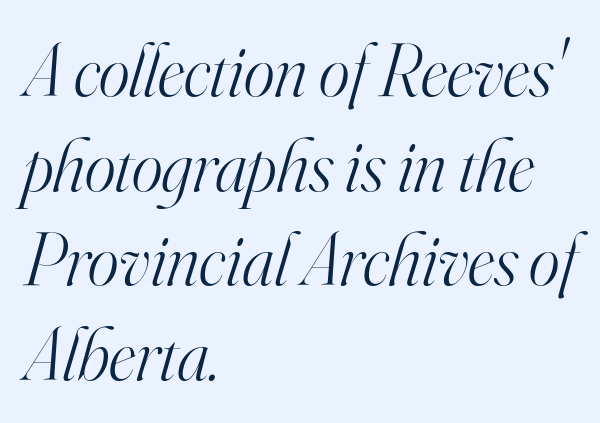
{"serif": "yes", "italic": "yes", "lean": "right", "slant_degrees": 16, "bold": "no", "weight": "light", "width": "normal", "stroke_contrast": "high", "x_height": "small", "monospaced": "no", "underline": "no", "align": "left", "line_spacing": "normal", "line_spacing_ratio": 1.28, "letter_spacing": "normal", "letter_spacing_em": 0.0, "glyph_px": 74}
